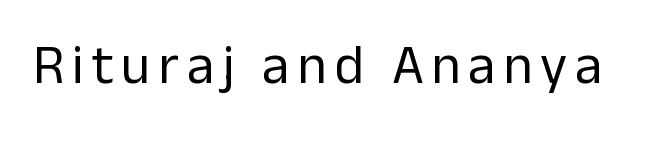
The image shows 55 px regular-weight sans-serif type, upright; set not underlined; low stroke contrast and a medium x-height.
